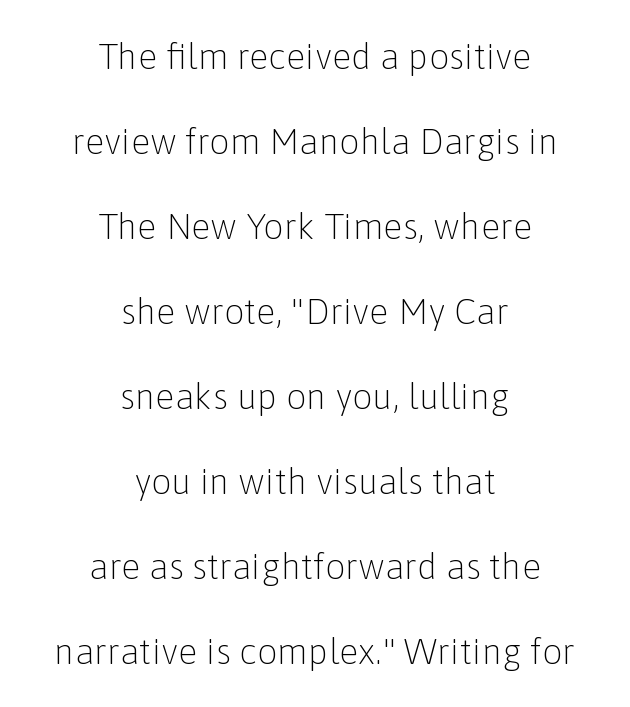
{"serif": "no", "italic": "no", "bold": "no", "weight": "light", "width": "normal", "stroke_contrast": "low", "x_height": "medium", "monospaced": "no", "underline": "no", "align": "center", "line_spacing": "loose", "line_spacing_ratio": 2.36, "letter_spacing": "normal", "letter_spacing_em": 0.0, "glyph_px": 36}
